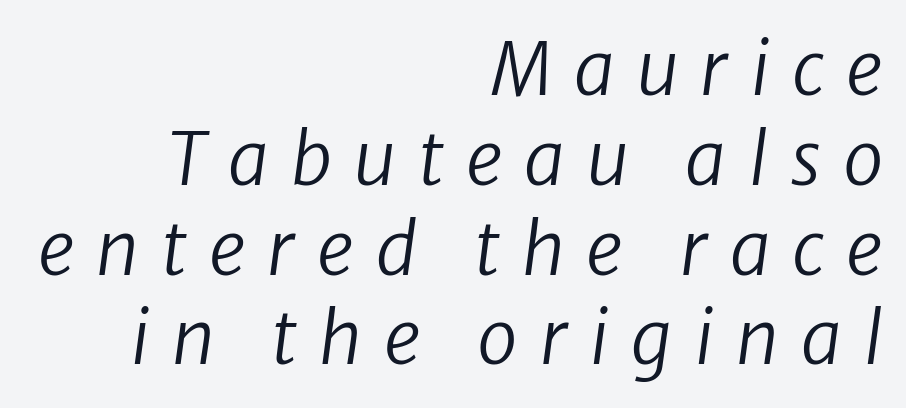
The image shows 73 px regular-weight type, italic (leaning right); set right-aligned, line spacing 1.23x, unusually wide letter spacing (+0.3 em), not underlined; low stroke contrast and a medium x-height.
